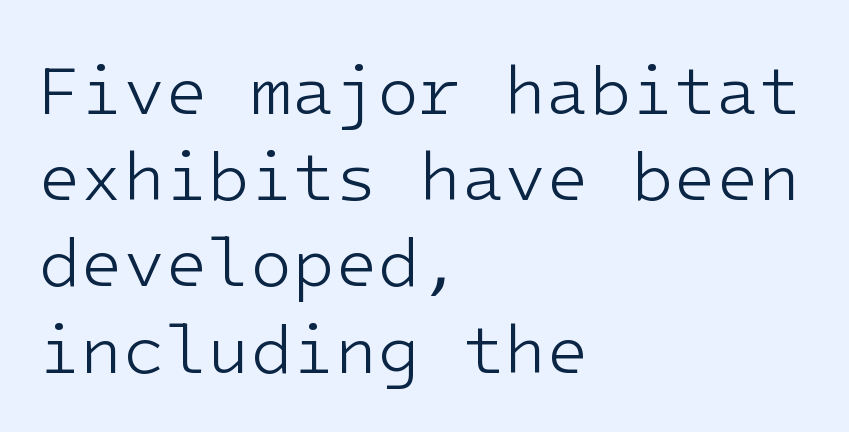
The image shows 69 px light sans-serif type, upright, monospaced; set left-aligned, normal line spacing (1.25x), normal letter spacing, not underlined; low stroke contrast and a medium x-height.
